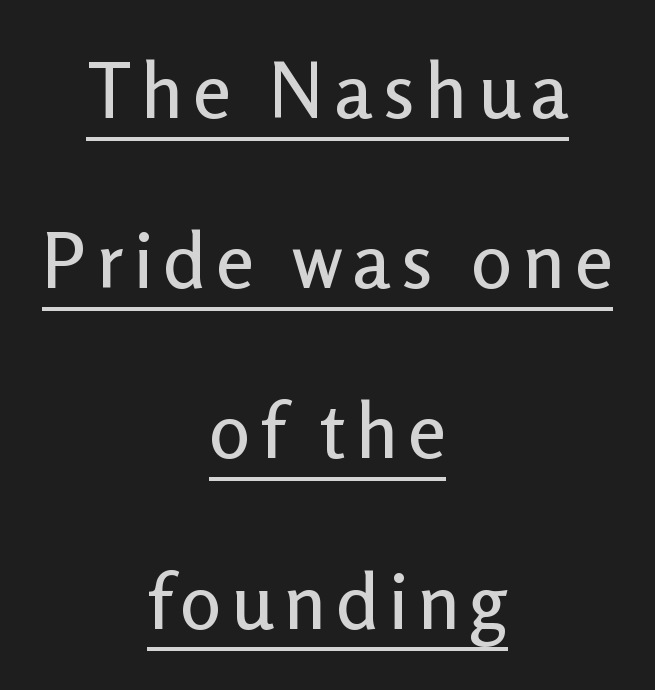
Q: Is the text italic (slanted)? A: No, it is upright.
Q: Is the typeface a serif or a sans-serif typeface? A: Sans-serif.
Q: Is the text underlined? A: Yes.
Q: How is the paragraph aligned? A: Centered.
Q: Is the spacing between lines tight, normal or loose? A: Loose.
Q: Width (condensed, normal, or wide)? A: Normal.
Q: Stroke contrast? A: Low.
Q: x-height? A: Medium.
Q: Monospaced? A: No.
